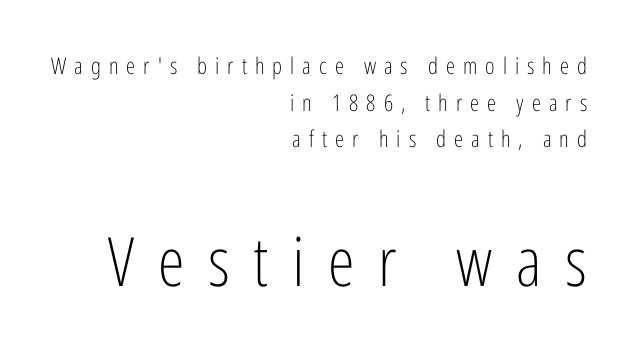
{"serif": "no", "italic": "no", "bold": "no", "weight": "light", "width": "condensed", "stroke_contrast": "low", "x_height": "medium", "monospaced": "no", "underline": "no", "align": "right", "line_spacing": "normal", "line_spacing_ratio": 1.59, "letter_spacing": "wide", "letter_spacing_em": 0.35, "larger_block": "second", "size_ratio": 2.96, "glyph_px": 68}
